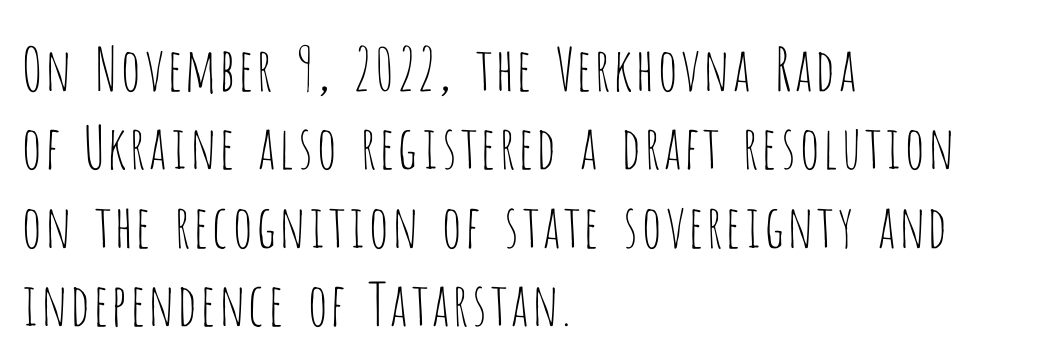
Caption: face not bold, strokes unweighted. The lettering holds an erect, upright posture throughout. The glyphs are unaccompanied by any horizontal stroke below them. The horizontal fit of the characters is conventional and even. Think of a printed novel: that variable character pitch is what you see here. The designer went with a sans here, leaving each stem footless.
